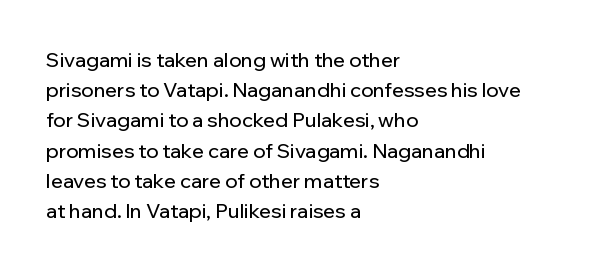
Q: Is the text italic (slanted)? A: No, it is upright.
Q: Is the text underlined? A: No.
Q: How is the paragraph aligned? A: Left-aligned.
Q: Is the spacing between letters normal or unusually wide? A: Normal.
Q: Is the spacing between lines tight, normal or loose? A: Normal.
